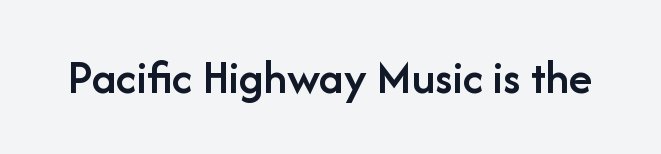
The image shows 48 px semibold sans-serif type, upright; set normal letter spacing, not underlined; low stroke contrast and a medium x-height.
